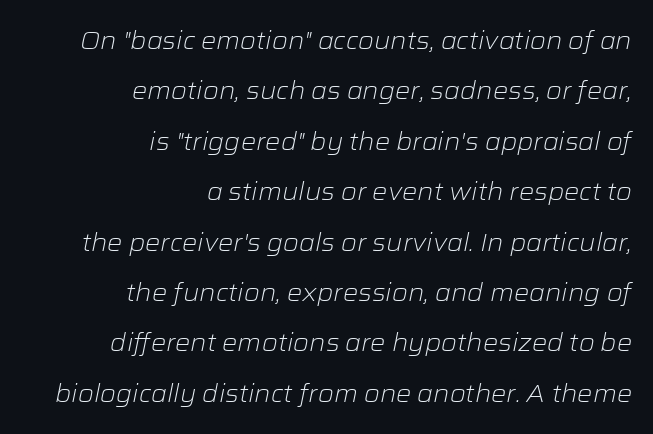
Q: Is the text bold? A: No.
Q: Is the text italic (slanted)? A: Yes, it leans right by about 12 degrees.
Q: Is the text underlined? A: No.
Q: How is the paragraph aligned? A: Right-aligned.
Q: Is the spacing between letters normal or unusually wide? A: Normal.
Q: Is the spacing between lines tight, normal or loose? A: Loose.
